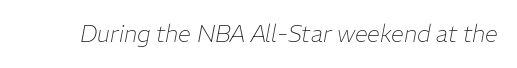
{"italic": "yes", "lean": "right", "slant_degrees": 11, "bold": "no", "underline": "no", "letter_spacing": "normal", "letter_spacing_em": 0.0, "glyph_px": 23}
